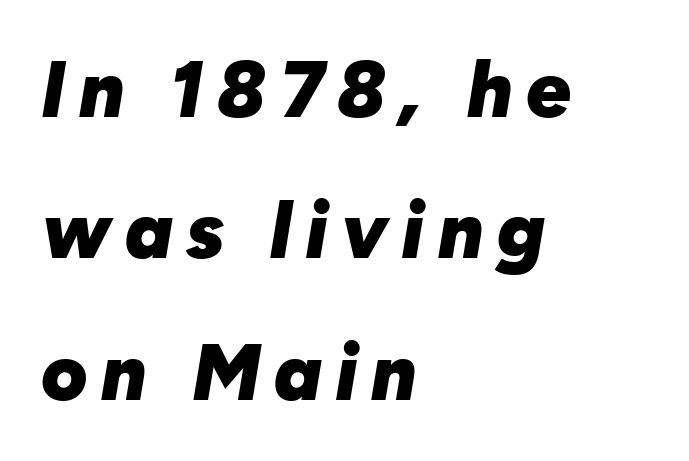
The image shows 79 px heavy type, italic (leaning right); set left-aligned, line spacing 1.79x, not underlined; low stroke contrast and a medium x-height.
